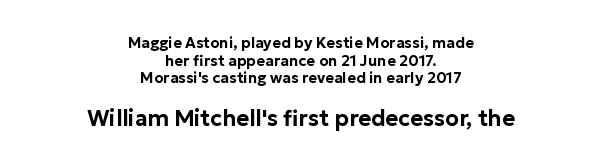
Q: Is the text italic (slanted)? A: No, it is upright.
Q: Is the text underlined? A: No.
Q: How is the paragraph aligned? A: Centered.
Q: Is the spacing between letters normal or unusually wide? A: Normal.
Q: Which block of text is set in a larger size, the first (top) or the second (bottom)? A: The second (bottom) one.
